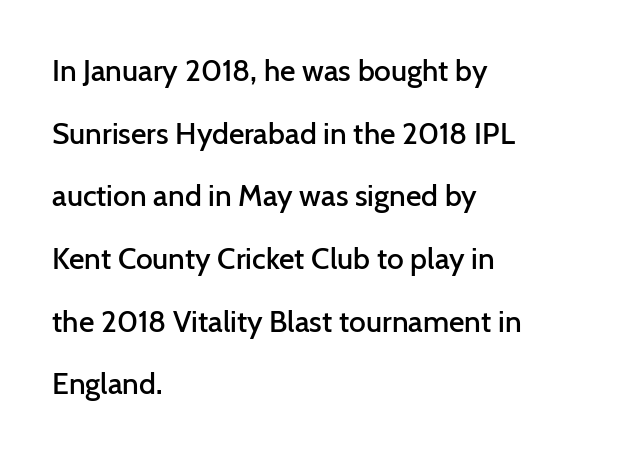
Q: Is the text bold? A: Semi-bold.
Q: Is the text italic (slanted)? A: No, it is upright.
Q: Is the typeface a serif or a sans-serif typeface? A: Sans-serif.
Q: Is the text underlined? A: No.
Q: How is the paragraph aligned? A: Left-aligned.
Q: Is the spacing between letters normal or unusually wide? A: Normal.
Q: Is the spacing between lines tight, normal or loose? A: Loose.
Q: Width (condensed, normal, or wide)? A: Normal.
Q: Stroke contrast? A: Low.
Q: x-height? A: Medium.
Q: Monospaced? A: No.
